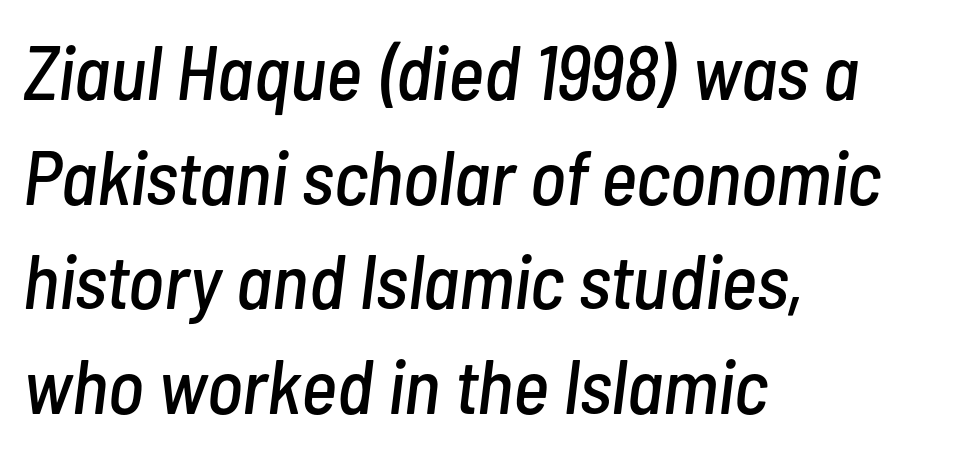
Q: Is the text italic (slanted)? A: Yes, it leans right by about 7 degrees.
Q: Is the text underlined? A: No.
Q: How is the paragraph aligned? A: Left-aligned.
Q: Is the spacing between letters normal or unusually wide? A: Normal.
Q: Is the spacing between lines tight, normal or loose? A: Normal.
Q: Width (condensed, normal, or wide)? A: Condensed.
Q: Stroke contrast? A: Low.
Q: x-height? A: Medium.
Q: Monospaced? A: No.
